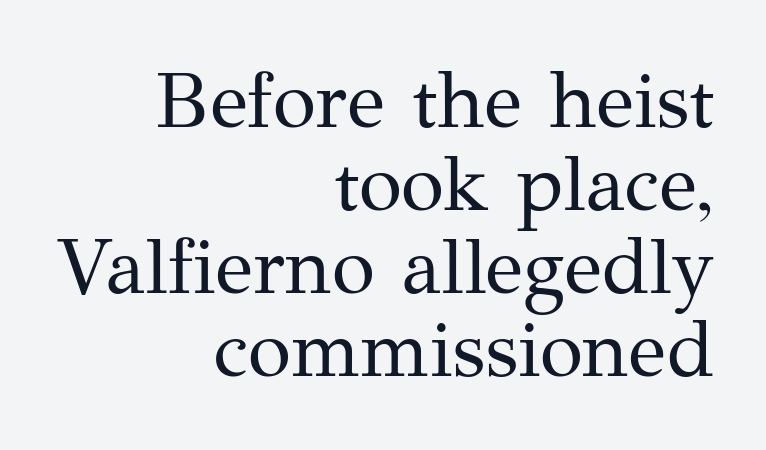
Does the copy run flush right? Yes — the right margin is perfectly even. Small tapered or slab feet sit at the stroke ends, so this counts as serif. Do the letters lean? They stand straight. Each row of text sits above clean, open space. Unbolded letterforms with no extra heft. Does the leading feel generous? Not at all — it's pinched.
